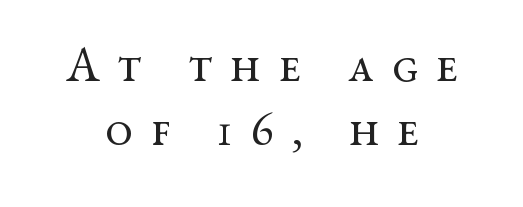
{"serif": "yes", "italic": "no", "bold": "no", "weight": "regular", "width": "wide", "stroke_contrast": "medium", "x_height": "medium", "monospaced": "no", "underline": "no", "align": "center", "line_spacing": "normal", "line_spacing_ratio": 1.31, "letter_spacing": "wide", "letter_spacing_em": 0.38, "glyph_px": 49}
